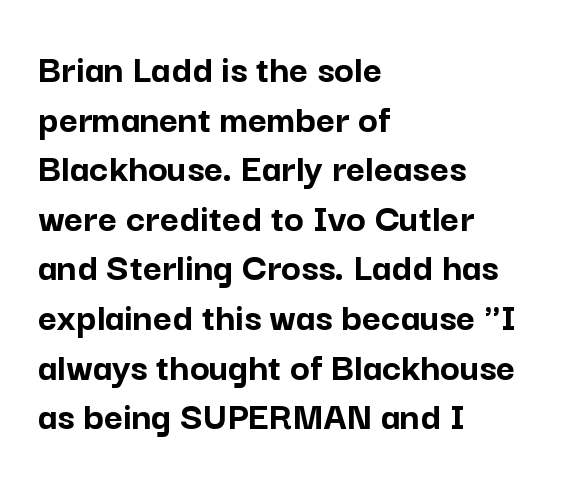
Q: Is the text bold? A: Yes.
Q: Is the text italic (slanted)? A: No, it is upright.
Q: Is the typeface a serif or a sans-serif typeface? A: Sans-serif.
Q: Is the text underlined? A: No.
Q: How is the paragraph aligned? A: Left-aligned.
Q: Is the spacing between letters normal or unusually wide? A: Normal.
Q: Width (condensed, normal, or wide)? A: Normal.
Q: Stroke contrast? A: Low.
Q: x-height? A: Medium.
Q: Monospaced? A: No.
